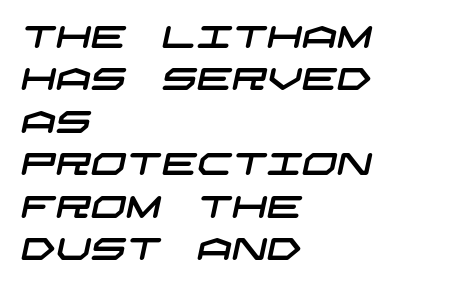
Q: Is the typeface a serif or a sans-serif typeface? A: Sans-serif.
Q: Is the text underlined? A: No.
Q: How is the paragraph aligned? A: Left-aligned.
Q: Is the spacing between letters normal or unusually wide? A: Normal.
Q: Is the spacing between lines tight, normal or loose? A: Normal.
Q: Width (condensed, normal, or wide)? A: Wide.
Q: Stroke contrast? A: Low.
Q: x-height? A: Large.
